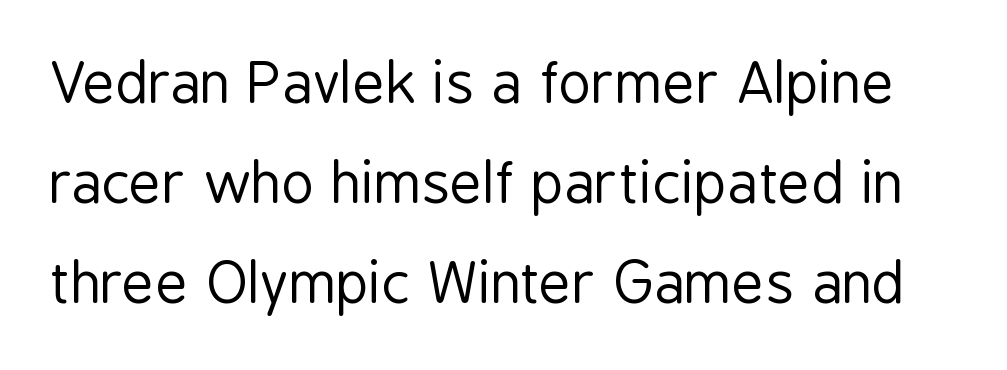
Q: Is the text bold? A: No.
Q: Is the text italic (slanted)? A: No, it is upright.
Q: Is the typeface a serif or a sans-serif typeface? A: Sans-serif.
Q: Is the text underlined? A: No.
Q: Is the spacing between letters normal or unusually wide? A: Normal.
Q: Width (condensed, normal, or wide)? A: Condensed.
Q: Stroke contrast? A: Low.
Q: x-height? A: Medium.
Q: Monospaced? A: No.
